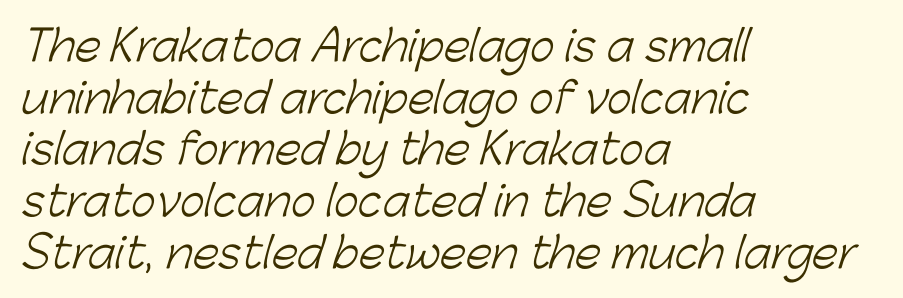
The rendering keeps characters at their native spacing. Weight: not bold — regular or lighter. I'd call this a sans setting — the letters go barefoot. The compositor pushed each line to the left boundary. Underlining? Definitely not there. Each letter keeps its own natural width here, so spacing adapts to shape.
